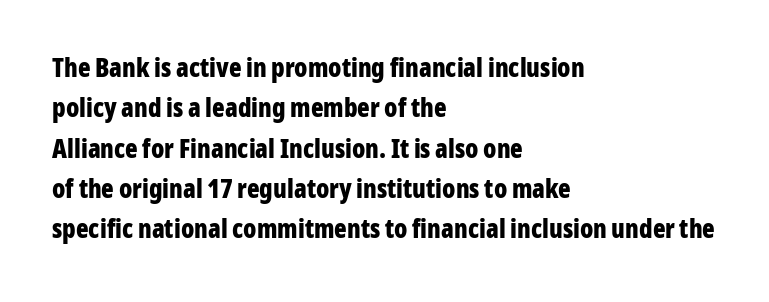
Q: Is the text bold? A: Yes.
Q: Is the text italic (slanted)? A: No, it is upright.
Q: Is the text underlined? A: No.
Q: How is the paragraph aligned? A: Left-aligned.
Q: Is the spacing between letters normal or unusually wide? A: Normal.
Q: Is the spacing between lines tight, normal or loose? A: Normal.
